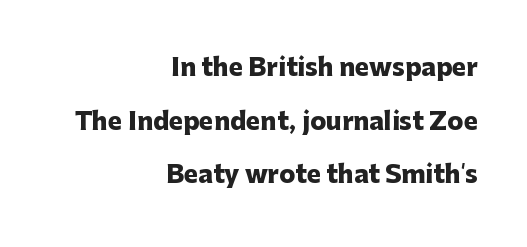
The image shows 24 px bold type, upright; set right-aligned, loose line spacing (2.23x), normal letter spacing, not underlined.
